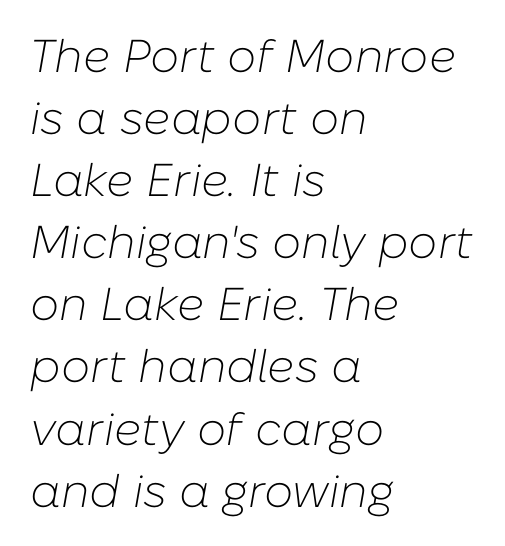
Do the characters align in a grid? No, the font is proportional. These lines are set flush left with a ragged right edge. Inter-character spacing is left at the font's built-in metrics. Italic? Definitely — the glyphs are oblique. Line spacing here is normal. Heaviness? Minimal to ordinary, like unemphasized prose.
